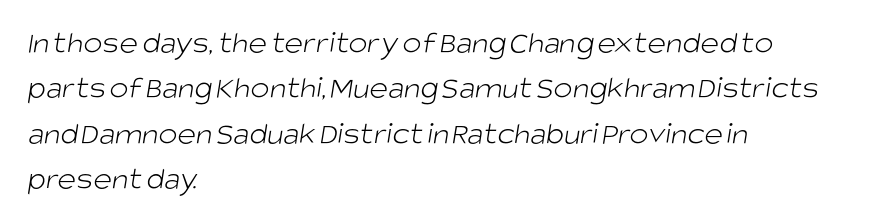
Q: Is the text bold? A: No.
Q: Is the typeface a serif or a sans-serif typeface? A: Sans-serif.
Q: Is the text underlined? A: No.
Q: How is the paragraph aligned? A: Left-aligned.
Q: Is the spacing between letters normal or unusually wide? A: Normal.
Q: Is the spacing between lines tight, normal or loose? A: Normal.
Q: Width (condensed, normal, or wide)? A: Normal.
Q: Stroke contrast? A: Low.
Q: x-height? A: Large.
Q: Monospaced? A: No.
